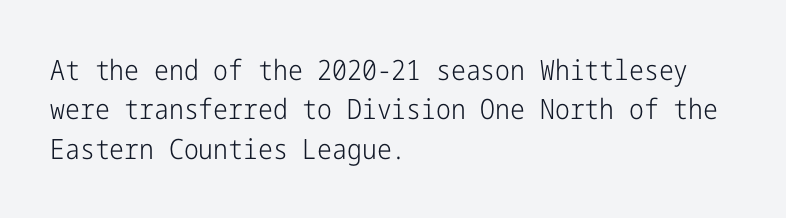
The image shows 28 px light, condensed sans-serif type, upright; set left-aligned, normal line spacing (1.41x), normal letter spacing, not underlined; low stroke contrast and a medium x-height.
